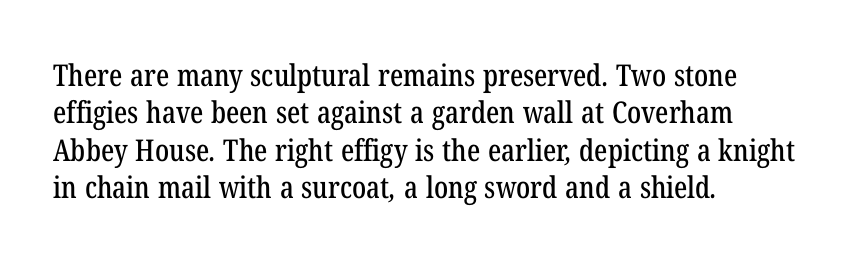
The image shows 30 px condensed serif type; set left-aligned, normal line spacing (1.25x), normal letter spacing, not underlined; low stroke contrast and a medium x-height.
